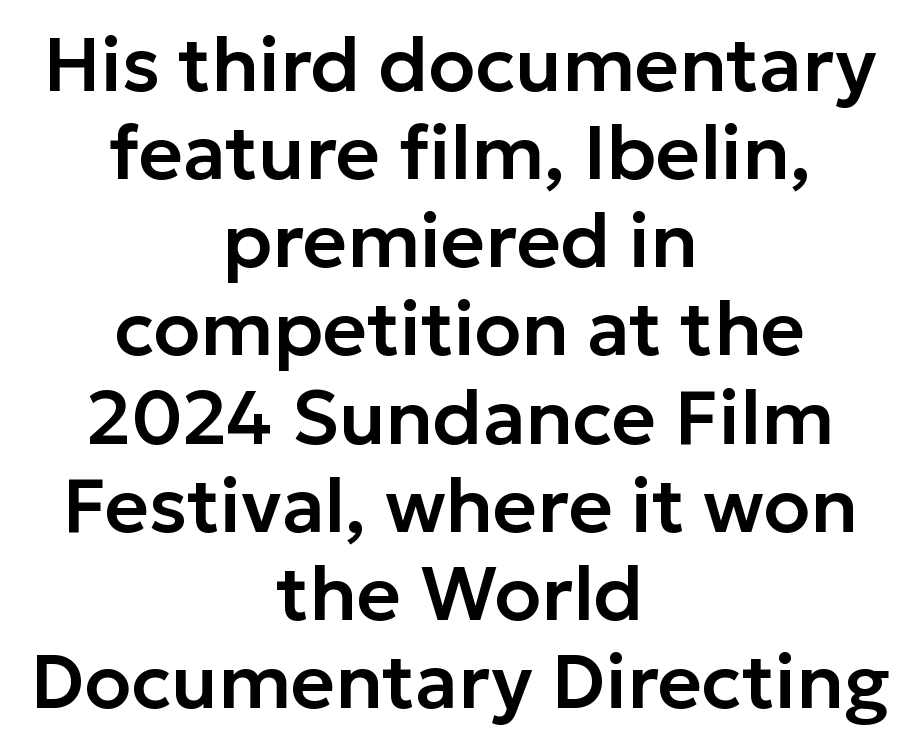
{"serif": "no", "italic": "no", "width": "normal", "stroke_contrast": "low", "x_height": "medium", "monospaced": "no", "underline": "no", "align": "center", "line_spacing_ratio": 1.16, "letter_spacing": "normal", "letter_spacing_em": 0.0, "glyph_px": 76}
